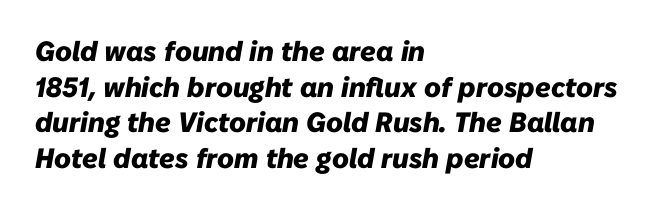
{"italic": "yes", "lean": "right", "slant_degrees": 10, "bold": "yes", "weight": "heavy", "width": "normal", "stroke_contrast": "low", "x_height": "medium", "monospaced": "no", "underline": "no", "align": "left", "line_spacing": "normal", "line_spacing_ratio": 1.27, "letter_spacing": "normal", "letter_spacing_em": 0.0, "glyph_px": 28}
